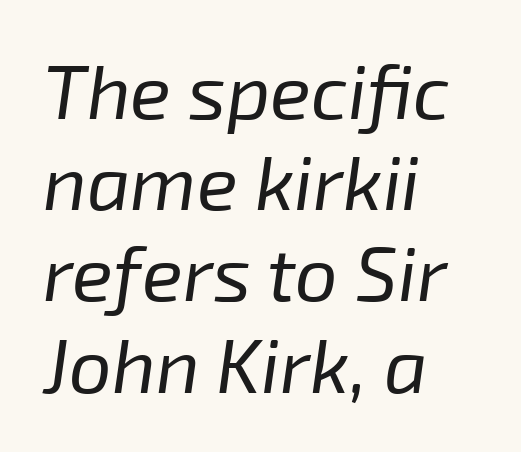
The image shows 76 px regular-weight type, italic (leaning right); set left-aligned, line spacing 1.2x, normal letter spacing, not underlined; low stroke contrast and a medium x-height.
